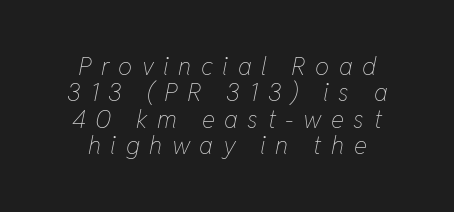
Q: Is the text bold? A: No.
Q: Is the text italic (slanted)? A: Yes, it leans right by about 11 degrees.
Q: Is the text underlined? A: No.
Q: How is the paragraph aligned? A: Centered.
Q: Is the spacing between letters normal or unusually wide? A: Unusually wide.
Q: Is the spacing between lines tight, normal or loose? A: Tight.
